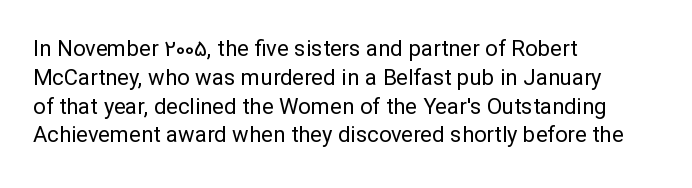
Q: Is the text bold? A: No.
Q: Is the text italic (slanted)? A: No, it is upright.
Q: Is the text underlined? A: No.
Q: How is the paragraph aligned? A: Left-aligned.
Q: Is the spacing between letters normal or unusually wide? A: Normal.
Q: Is the spacing between lines tight, normal or loose? A: Normal.
